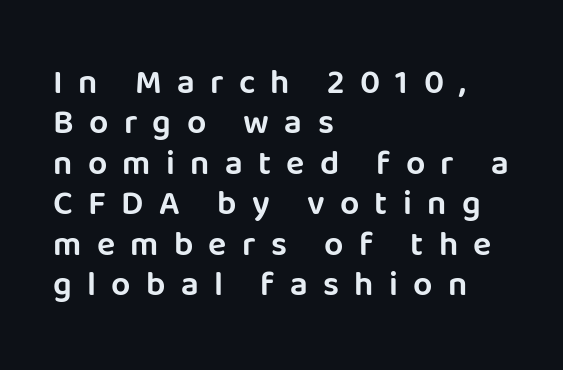
{"serif": "no", "italic": "no", "width": "normal", "stroke_contrast": "low", "x_height": "large", "monospaced": "no", "underline": "no", "align": "left", "line_spacing_ratio": 1.19, "letter_spacing": "wide", "letter_spacing_em": 0.45, "glyph_px": 34}
